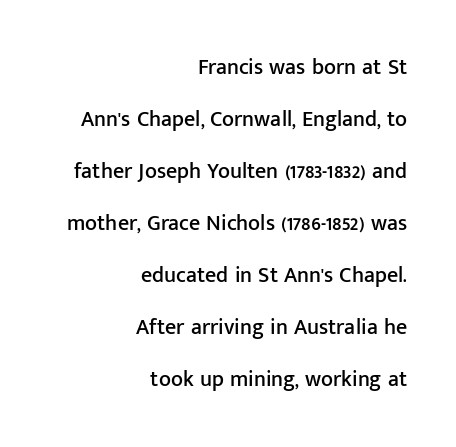
The image shows 22 px text type, upright; set right-aligned, loose line spacing (2.36x), normal letter spacing, not underlined.
